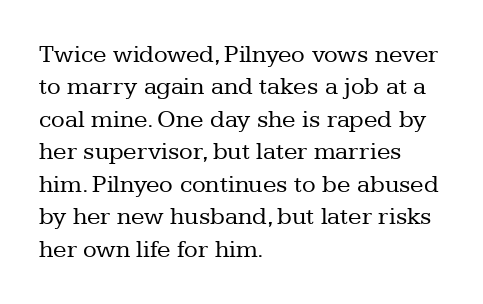
Q: Is the text bold? A: No.
Q: Is the text italic (slanted)? A: No, it is upright.
Q: Is the text underlined? A: No.
Q: How is the paragraph aligned? A: Left-aligned.
Q: Is the spacing between letters normal or unusually wide? A: Normal.
Q: Is the spacing between lines tight, normal or loose? A: Normal.
